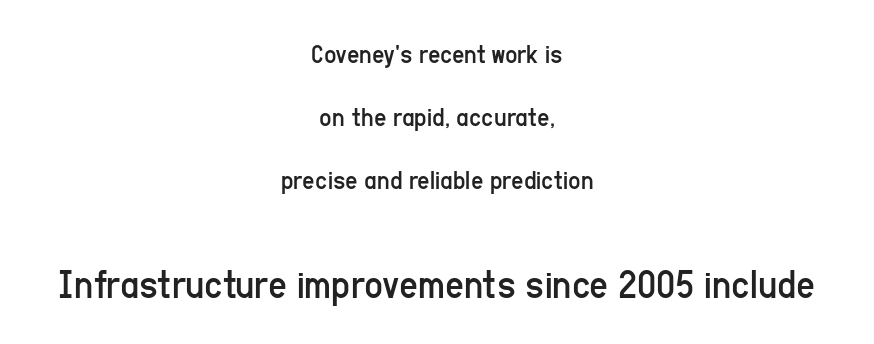
Q: Is the text bold? A: No.
Q: Is the text italic (slanted)? A: No, it is upright.
Q: Is the typeface a serif or a sans-serif typeface? A: Sans-serif.
Q: Is the text underlined? A: No.
Q: How is the paragraph aligned? A: Centered.
Q: Is the spacing between letters normal or unusually wide? A: Normal.
Q: Is the spacing between lines tight, normal or loose? A: Loose.
Q: Which block of text is set in a larger size, the first (top) or the second (bottom)? A: The second (bottom) one.
Q: Width (condensed, normal, or wide)? A: Condensed.
Q: Stroke contrast? A: Low.
Q: x-height? A: Medium.
Q: Monospaced? A: No.
